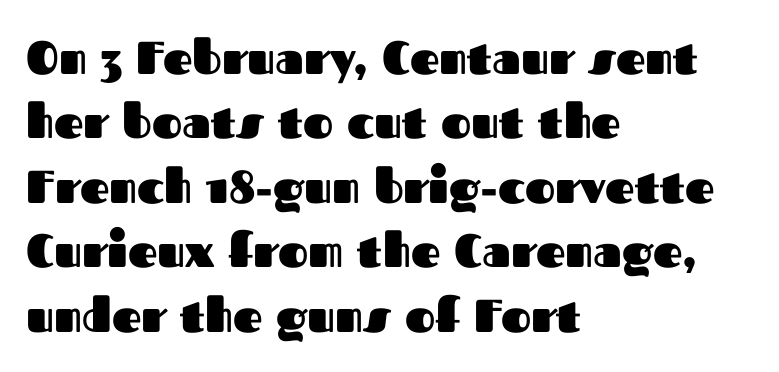
The image shows 46 px heavy sans-serif type, upright; set left-aligned, normal line spacing (1.4x), normal letter spacing, not underlined; medium stroke contrast and a medium x-height.
